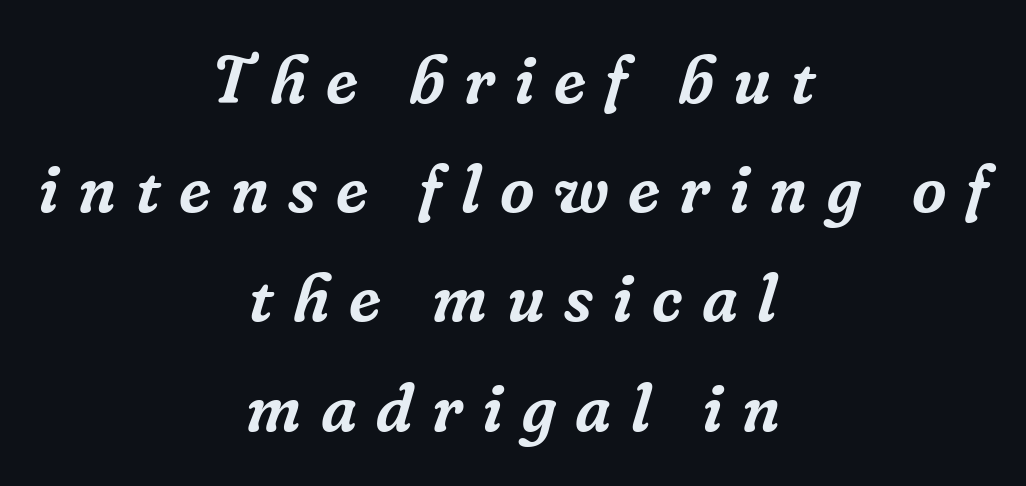
{"serif": "yes", "italic": "yes", "lean": "right", "slant_degrees": 16, "width": "normal", "stroke_contrast": "low", "x_height": "medium", "monospaced": "no", "underline": "no", "align": "center", "line_spacing": "normal", "line_spacing_ratio": 1.63, "letter_spacing": "wide", "letter_spacing_em": 0.29, "glyph_px": 67}
